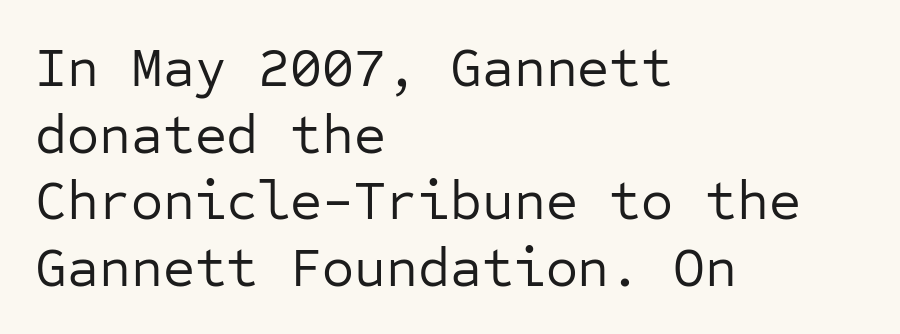
Q: Is the text bold? A: No.
Q: Is the text italic (slanted)? A: No, it is upright.
Q: Is the typeface a serif or a sans-serif typeface? A: Sans-serif.
Q: Is the text underlined? A: No.
Q: How is the paragraph aligned? A: Left-aligned.
Q: Is the spacing between letters normal or unusually wide? A: Normal.
Q: Width (condensed, normal, or wide)? A: Normal.
Q: Stroke contrast? A: Low.
Q: x-height? A: Medium.
Q: Monospaced? A: Yes.
